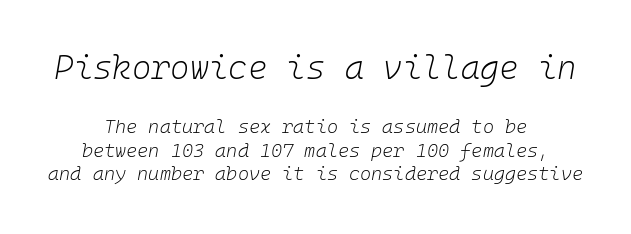
Q: Is the text bold? A: No.
Q: Is the text italic (slanted)? A: Yes, it leans right by about 10 degrees.
Q: Is the text underlined? A: No.
Q: How is the paragraph aligned? A: Centered.
Q: Is the spacing between letters normal or unusually wide? A: Normal.
Q: Which block of text is set in a larger size, the first (top) or the second (bottom)? A: The first (top) one.
Q: Width (condensed, normal, or wide)? A: Normal.
Q: Stroke contrast? A: Low.
Q: x-height? A: Medium.
Q: Monospaced? A: Yes.
